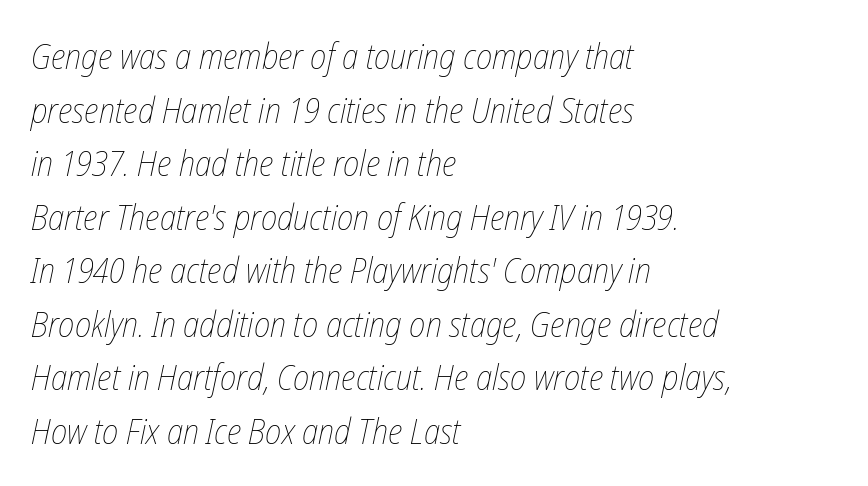
How are the letters spaced? Ordinarily, with no added tracking. The baseline area is clear. The leading is moderate, giving the passage an even texture. Rendered with sloped, italic letterforms. Weight class: somewhere from thin through regular. Each letter keeps its own natural width here, so spacing adapts to shape.
